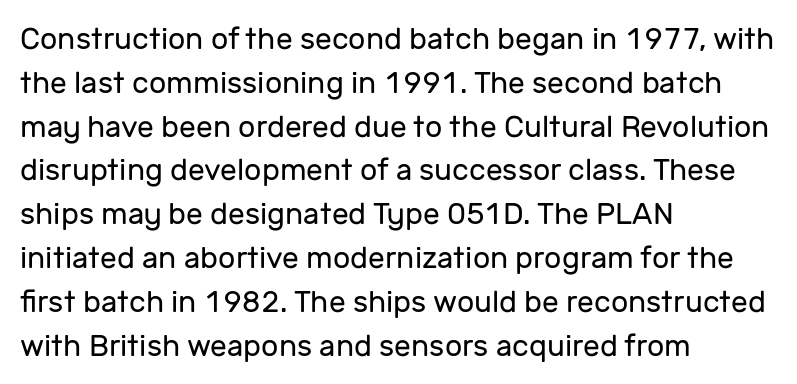
Q: Is the text bold? A: No.
Q: Is the text italic (slanted)? A: No, it is upright.
Q: Is the typeface a serif or a sans-serif typeface? A: Sans-serif.
Q: Is the text underlined? A: No.
Q: How is the paragraph aligned? A: Left-aligned.
Q: Is the spacing between letters normal or unusually wide? A: Normal.
Q: Is the spacing between lines tight, normal or loose? A: Normal.
Q: Width (condensed, normal, or wide)? A: Normal.
Q: Stroke contrast? A: Low.
Q: x-height? A: Medium.
Q: Monospaced? A: No.
